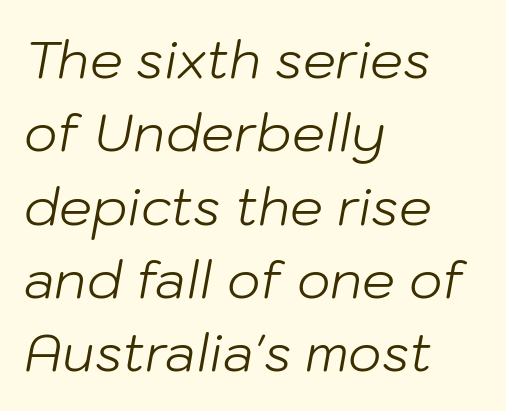
The image shows 52 px light type, italic (leaning right); set left-aligned, normal line spacing (1.41x), normal letter spacing, not underlined; low stroke contrast and a medium x-height.
